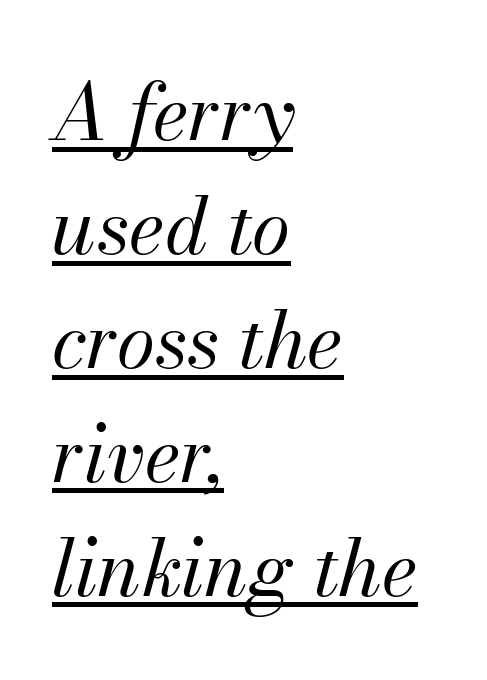
{"italic": "yes", "lean": "right", "slant_degrees": 13, "bold": "no", "weight": "regular", "width": "normal", "stroke_contrast": "medium", "x_height": "small", "monospaced": "no", "underline": "yes", "align": "left", "line_spacing": "normal", "line_spacing_ratio": 1.46, "letter_spacing": "normal", "letter_spacing_em": 0.0, "glyph_px": 78}
